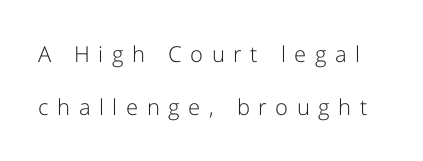
Descenders hang freely into open space. The font's upright variant was chosen for this text. The passage shown has open, widely tracked lettering throughout. The leading is generous, giving the passage an open texture.
